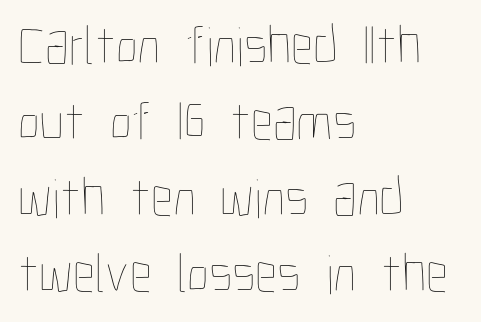
The image shows 56 px thin, condensed type, upright; set left-aligned, normal line spacing (1.36x), normal letter spacing, not underlined; low stroke contrast and a medium x-height.
